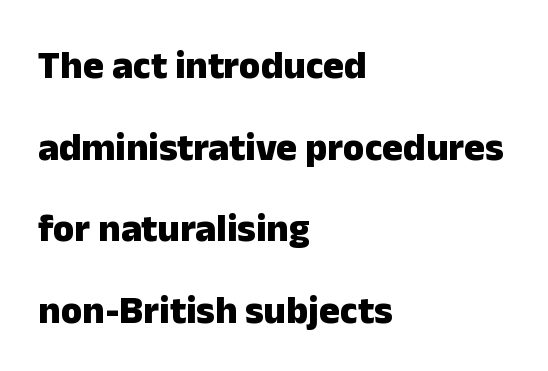
{"serif": "no", "italic": "no", "bold": "yes", "weight": "heavy", "width": "normal", "stroke_contrast": "low", "x_height": "medium", "monospaced": "no", "underline": "no", "align": "left", "line_spacing": "loose", "line_spacing_ratio": 2.09, "letter_spacing": "normal", "letter_spacing_em": 0.0, "glyph_px": 39}
